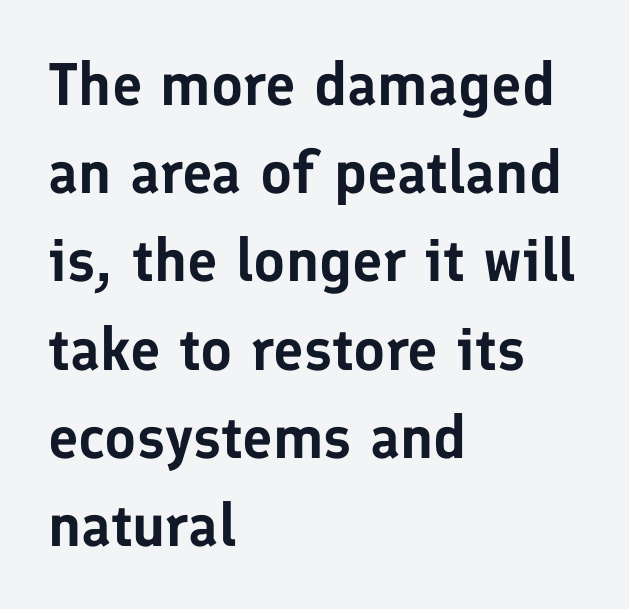
Q: Is the text italic (slanted)? A: No, it is upright.
Q: Is the typeface a serif or a sans-serif typeface? A: Sans-serif.
Q: Is the text underlined? A: No.
Q: How is the paragraph aligned? A: Left-aligned.
Q: Is the spacing between letters normal or unusually wide? A: Normal.
Q: Is the spacing between lines tight, normal or loose? A: Normal.
Q: Width (condensed, normal, or wide)? A: Normal.
Q: Stroke contrast? A: Low.
Q: x-height? A: Medium.
Q: Monospaced? A: No.
